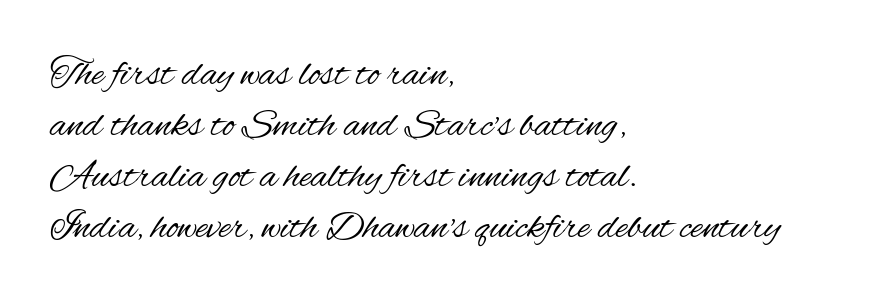
{"serif": "no", "bold": "no", "weight": "regular", "width": "condensed", "stroke_contrast": "medium", "x_height": "small", "monospaced": "no", "underline": "no", "align": "left", "line_spacing_ratio": 1.24, "letter_spacing": "normal", "letter_spacing_em": 0.0, "glyph_px": 41}
